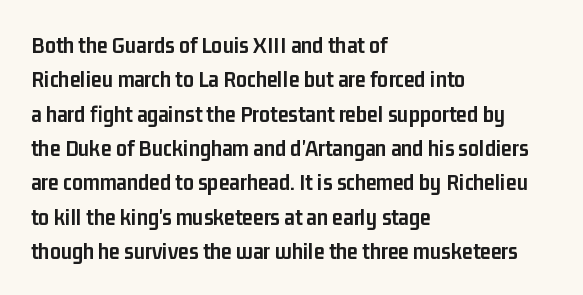
Q: Is the text bold? A: Yes.
Q: Is the text italic (slanted)? A: No, it is upright.
Q: Is the text underlined? A: No.
Q: How is the paragraph aligned? A: Left-aligned.
Q: Is the spacing between letters normal or unusually wide? A: Normal.
Q: Is the spacing between lines tight, normal or loose? A: Normal.
